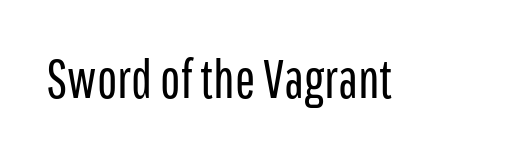
{"serif": "no", "italic": "no", "bold": "no", "weight": "regular", "width": "condensed", "stroke_contrast": "low", "x_height": "medium", "monospaced": "no", "underline": "no", "letter_spacing": "normal", "letter_spacing_em": 0.0, "glyph_px": 54}
